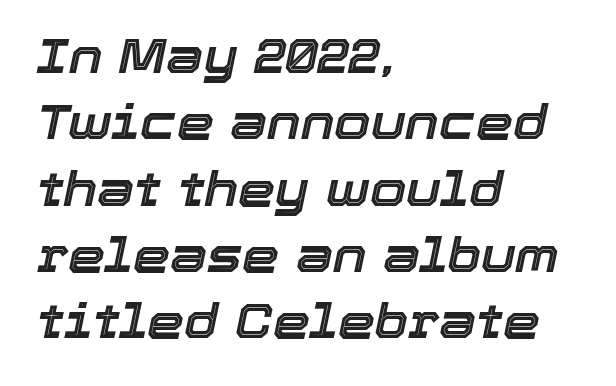
Q: Is the text italic (slanted)? A: Yes, it leans right by about 12 degrees.
Q: Is the text underlined? A: No.
Q: How is the paragraph aligned? A: Left-aligned.
Q: Is the spacing between letters normal or unusually wide? A: Normal.
Q: Is the spacing between lines tight, normal or loose? A: Normal.
Q: Width (condensed, normal, or wide)? A: Normal.
Q: x-height? A: Medium.
Q: Monospaced? A: No.
